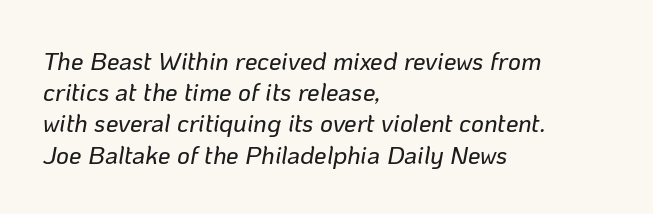
Q: Is the text italic (slanted)? A: Yes, it leans right by about 10 degrees.
Q: Is the text underlined? A: No.
Q: How is the paragraph aligned? A: Left-aligned.
Q: Is the spacing between letters normal or unusually wide? A: Normal.
Q: Is the spacing between lines tight, normal or loose? A: Normal.
